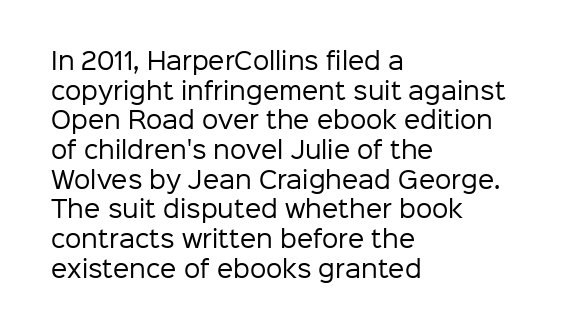
The image shows 23 px text type, upright; set left-aligned, normal line spacing (1.29x), normal letter spacing, not underlined.
